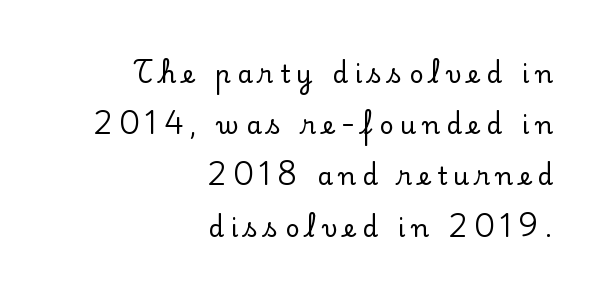
The image shows 25 px text type, upright; set right-aligned, loose line spacing (2.05x), unusually wide letter spacing (+0.26 em), not underlined.
